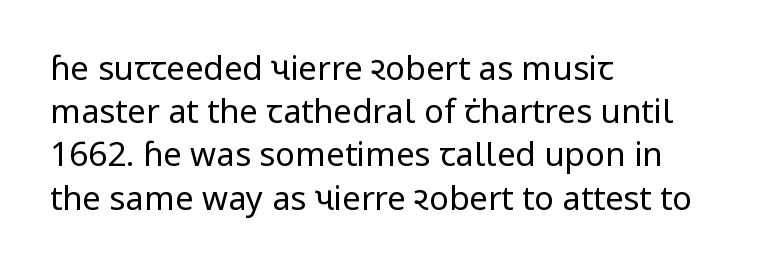
The image shows 33 px regular-weight sans-serif type, upright; set left-aligned, normal line spacing (1.31x), normal letter spacing, not underlined; low stroke contrast and a medium x-height.
